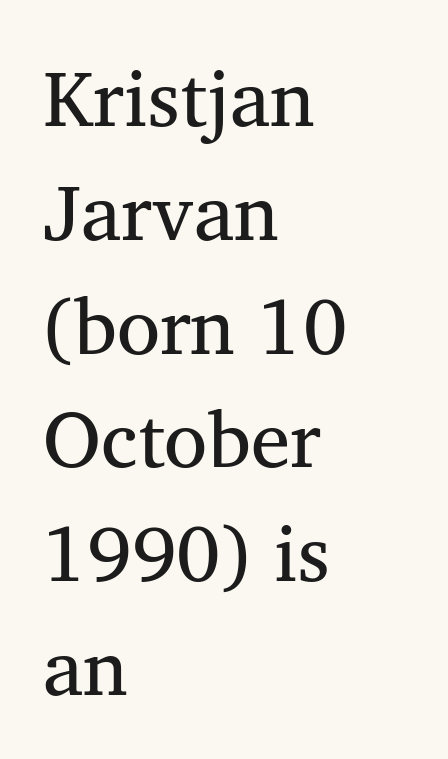
Q: Is the text bold? A: No.
Q: Is the typeface a serif or a sans-serif typeface? A: Serif.
Q: Is the text underlined? A: No.
Q: How is the paragraph aligned? A: Left-aligned.
Q: Is the spacing between letters normal or unusually wide? A: Normal.
Q: Is the spacing between lines tight, normal or loose? A: Normal.
Q: Width (condensed, normal, or wide)? A: Normal.
Q: Stroke contrast? A: Medium.
Q: x-height? A: Medium.
Q: Monospaced? A: No.
